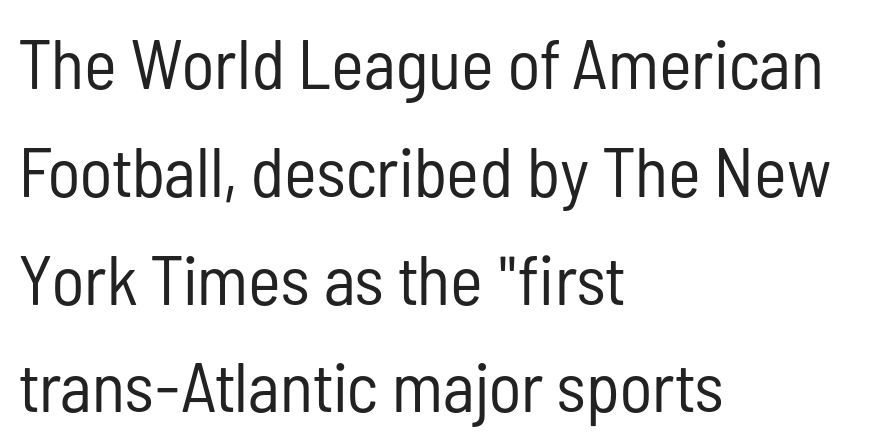
The image shows 70 px regular-weight, condensed sans-serif type, upright; set left-aligned, normal line spacing (1.54x), normal letter spacing, not underlined; low stroke contrast and a medium x-height.
